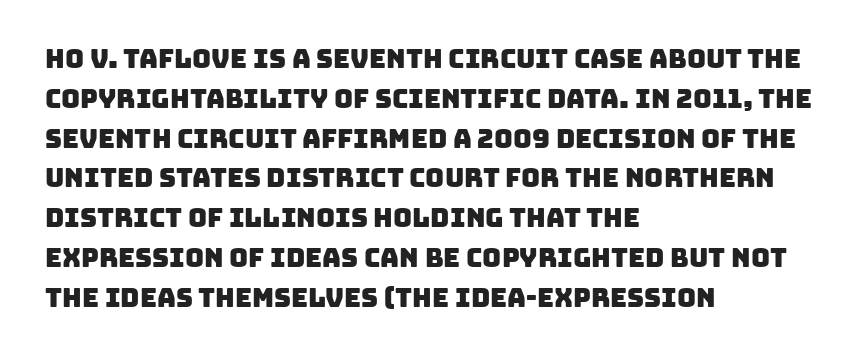
The image shows 26 px text type; set left-aligned, normal line spacing (1.53x), normal letter spacing, not underlined.
